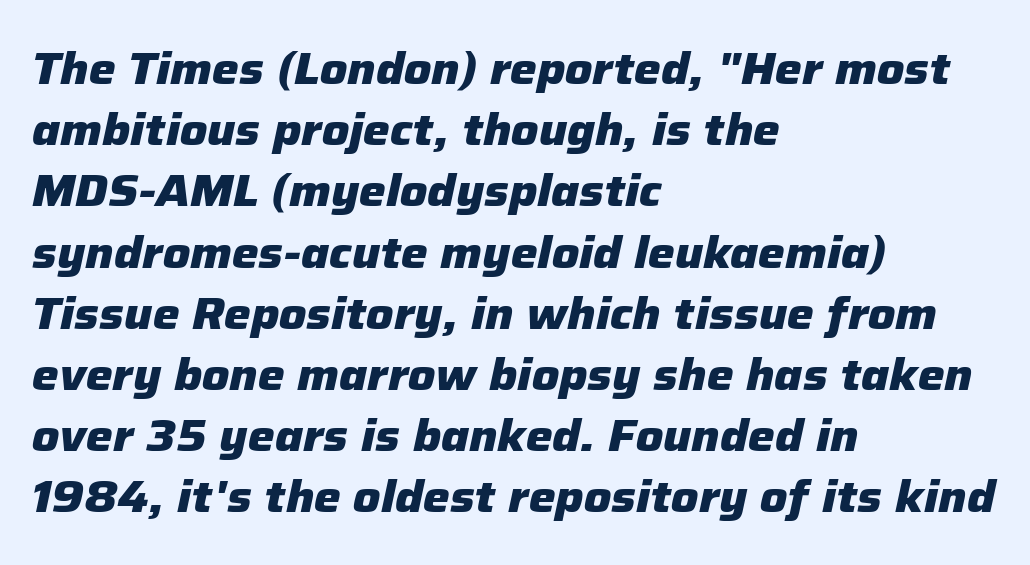
Q: Is the text bold? A: Yes.
Q: Is the text italic (slanted)? A: Yes, it leans right by about 12 degrees.
Q: Is the text underlined? A: No.
Q: How is the paragraph aligned? A: Left-aligned.
Q: Is the spacing between letters normal or unusually wide? A: Normal.
Q: Is the spacing between lines tight, normal or loose? A: Normal.
Q: Width (condensed, normal, or wide)? A: Normal.
Q: Stroke contrast? A: Low.
Q: x-height? A: Medium.
Q: Monospaced? A: No.
